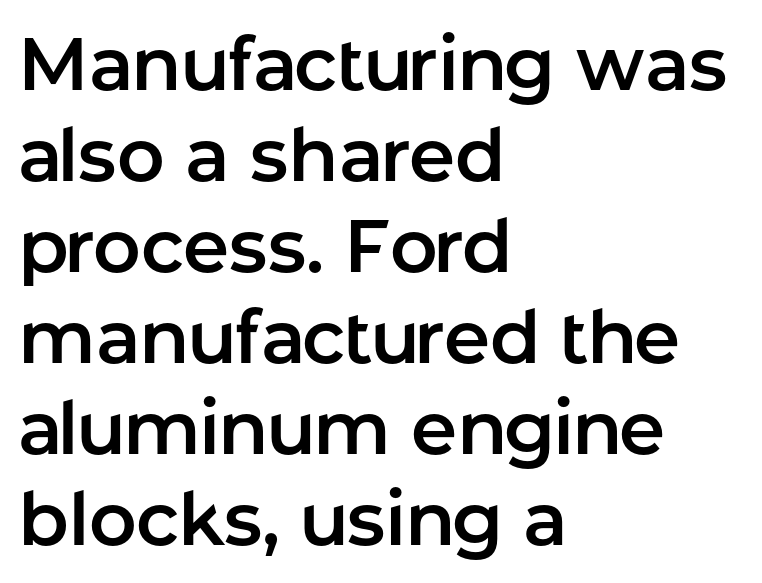
{"serif": "no", "italic": "no", "width": "normal", "stroke_contrast": "low", "x_height": "medium", "monospaced": "no", "underline": "no", "align": "left", "line_spacing_ratio": 1.23, "letter_spacing": "normal", "letter_spacing_em": 0.0, "glyph_px": 74}
